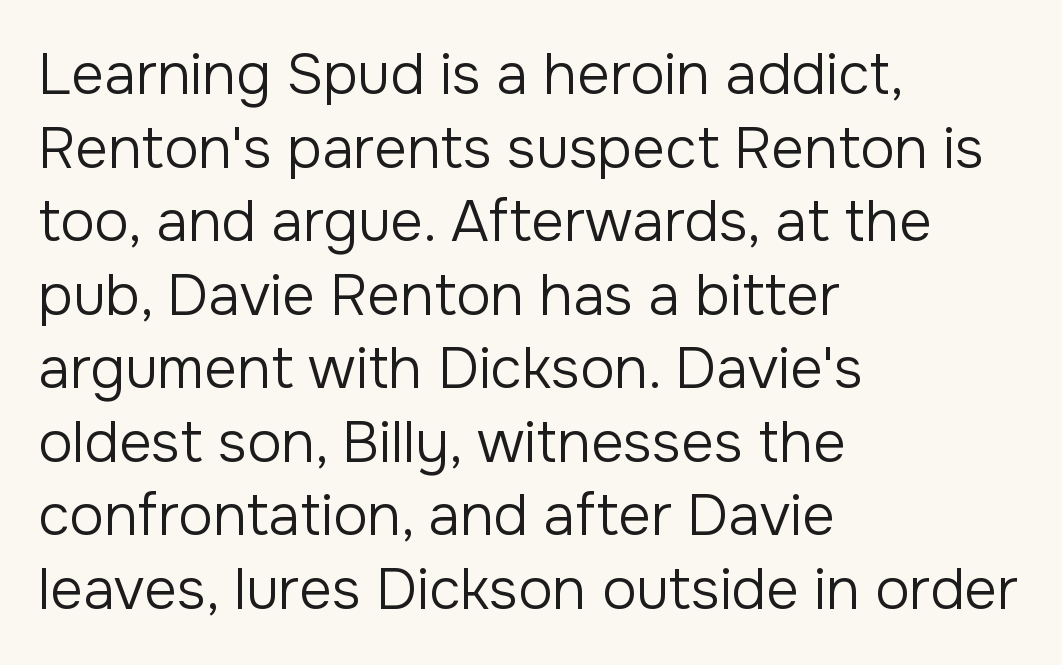
Q: Is the text bold? A: No.
Q: Is the text italic (slanted)? A: No, it is upright.
Q: Is the typeface a serif or a sans-serif typeface? A: Sans-serif.
Q: Is the text underlined? A: No.
Q: How is the paragraph aligned? A: Left-aligned.
Q: Is the spacing between letters normal or unusually wide? A: Normal.
Q: Is the spacing between lines tight, normal or loose? A: Normal.
Q: Width (condensed, normal, or wide)? A: Normal.
Q: Stroke contrast? A: Low.
Q: x-height? A: Medium.
Q: Monospaced? A: No.
